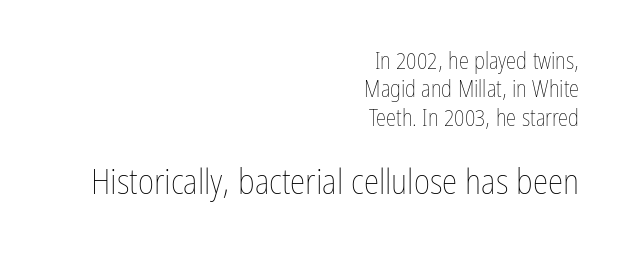
The block sitting lower on the canvas is the one with enlarged characters. This sample has the flowing, uneven cadence of proportional lettering. These lines stack with their right ends in a neat column. The gaps between neighbouring characters are ordinary and unremarkable. Ordinary non-slanted type is in use. Descender tails drop into unmarked territory.
